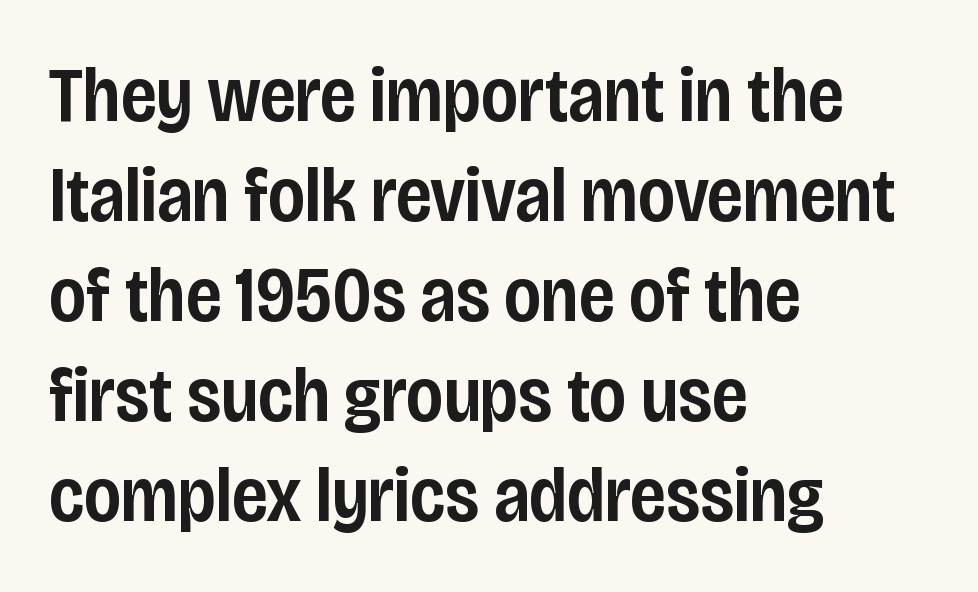
The image shows 77 px semibold, condensed sans-serif type, upright; set left-aligned, normal line spacing (1.3x), normal letter spacing, not underlined; low stroke contrast and a large x-height.
